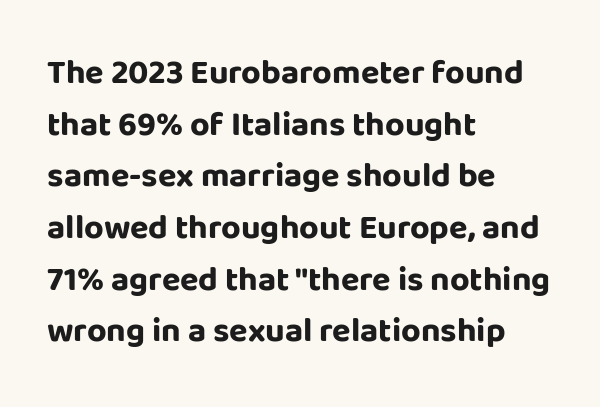
The tracking reads as untouched default to a designer's eye. Descenders are the only things crossing below the line. The rendering anchors every line to the left-hand side. Is there any slant? The stems are plumb.
